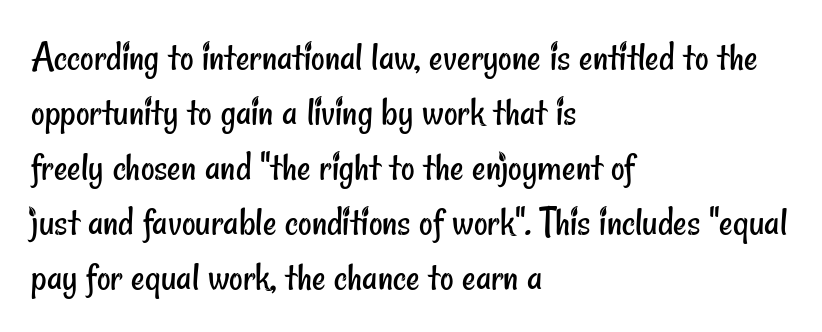
Q: Is the text bold? A: No.
Q: Is the typeface a serif or a sans-serif typeface? A: Sans-serif.
Q: Is the text underlined? A: No.
Q: How is the paragraph aligned? A: Left-aligned.
Q: Is the spacing between letters normal or unusually wide? A: Normal.
Q: Is the spacing between lines tight, normal or loose? A: Normal.
Q: Width (condensed, normal, or wide)? A: Condensed.
Q: Stroke contrast? A: Low.
Q: x-height? A: Small.
Q: Monospaced? A: No.
